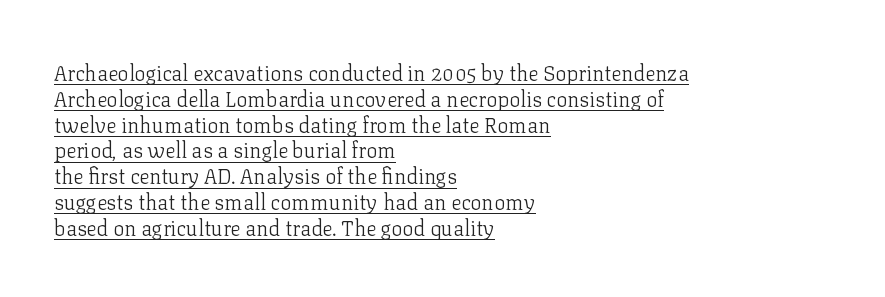
{"italic": "no", "bold": "no", "underline": "yes", "align": "left", "line_spacing_ratio": 1.23, "letter_spacing": "normal", "letter_spacing_em": 0.0, "glyph_px": 21}
